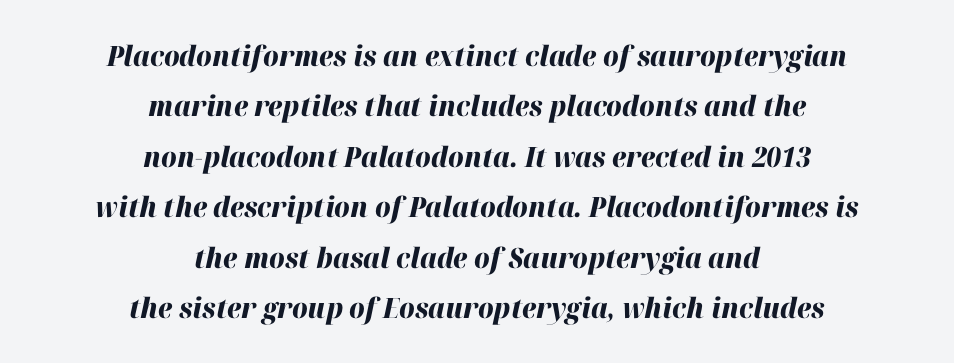
The image shows 28 px heavy type, italic (leaning right); set centered, line spacing 1.8x, normal letter spacing, not underlined; high stroke contrast and a medium x-height.
